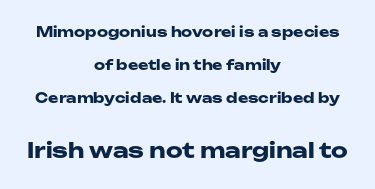
The second block has been scaled up relative to the first. In terms of posture, this sample is upright. Compared with typical paragraphs, the rows here are farther apart. Typographic density is high because the face is bold. Casual observation: everything's sitting right in the middle.
